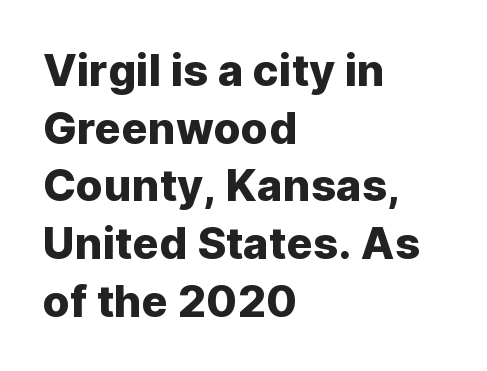
The strip under each line holds only bare page. The space between consecutive lines is moderate. Proportional: the letters do not fall into vertical columns. Notice how the stems are strictly vertical — no italics here. Unlike a traditional serif, this face leaves its strokes unadorned. The gaps between neighbouring characters are ordinary and unremarkable.
